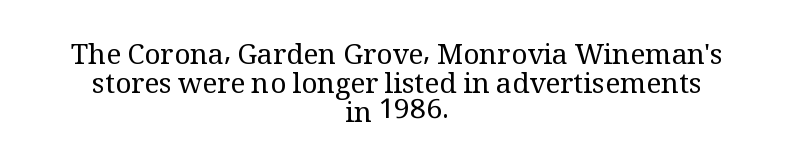
The typeface has the unassuming heft of standard copy or less. This block would grow much taller if given ordinary leading; it's compressed now. The typography opts for an upright posture over an oblique one. These lines are centered, leaving both edges ragged.
